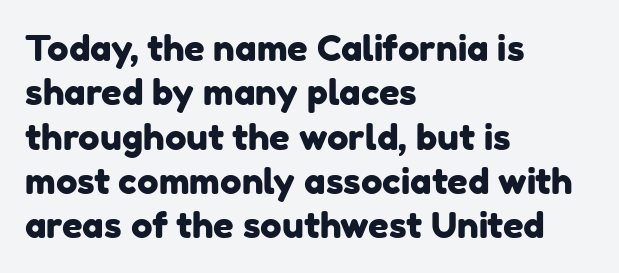
{"serif": "no", "width": "normal", "stroke_contrast": "low", "x_height": "medium", "monospaced": "no", "underline": "no", "align": "left", "line_spacing_ratio": 1.23, "letter_spacing": "normal", "letter_spacing_em": 0.0, "glyph_px": 36}
